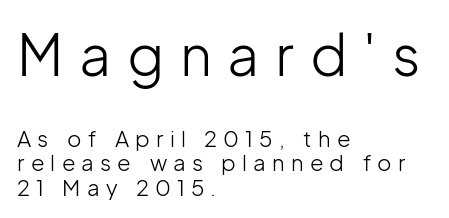
{"serif": "no", "italic": "no", "bold": "no", "weight": "light", "width": "normal", "stroke_contrast": "low", "x_height": "medium", "monospaced": "no", "underline": "no", "align": "left", "line_spacing": "tight", "line_spacing_ratio": 1.11, "letter_spacing": "wide", "letter_spacing_em": 0.28, "larger_block": "first", "size_ratio": 2.55, "glyph_px": 56}
